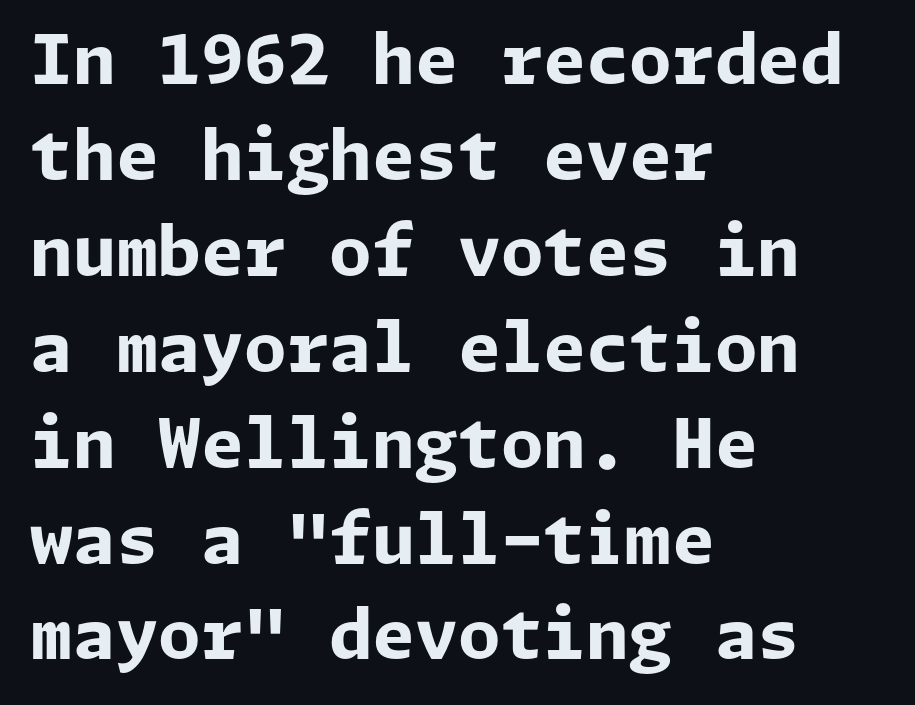
The image shows 69 px bold sans-serif type, upright; set left-aligned, normal line spacing (1.39x), normal letter spacing, not underlined; low stroke contrast and a medium x-height.
